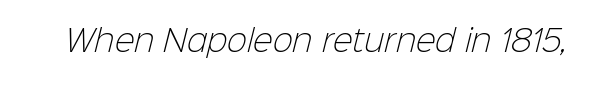
Q: Is the text bold? A: No.
Q: Is the typeface a serif or a sans-serif typeface? A: Sans-serif.
Q: Is the text underlined? A: No.
Q: Is the spacing between letters normal or unusually wide? A: Normal.
Q: Width (condensed, normal, or wide)? A: Normal.
Q: Stroke contrast? A: Low.
Q: x-height? A: Medium.
Q: Monospaced? A: No.
